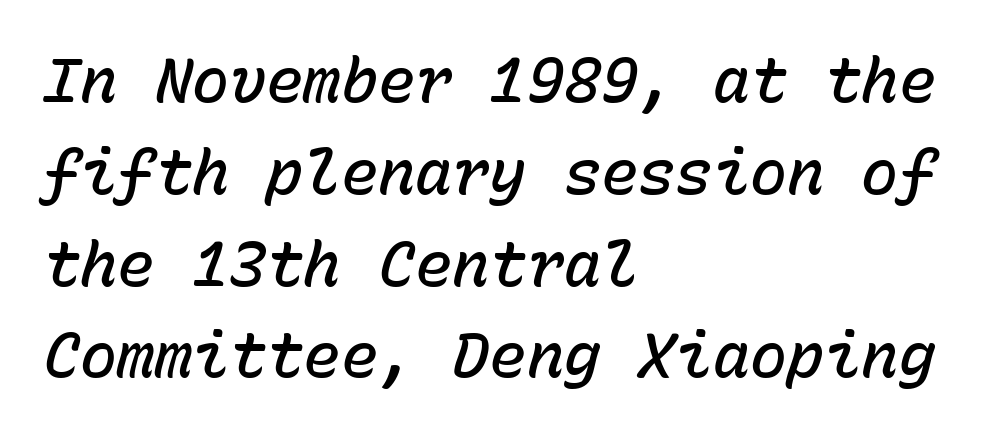
Type without underlining. Honestly, the letter spacing is just normal — you wouldn't notice it. The characters look somewhat weighty, a semibold short of true bold. This sample keeps an unexceptional amount of space between lines.
